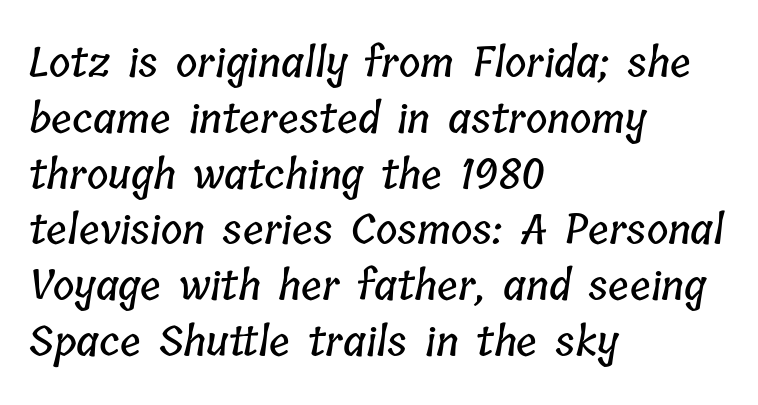
Note the varied advance widths — an 'i' is clearly narrower than an 'm'. The leading is moderate, giving the passage an even texture. Short and long lines alike share a common starting point at left. The letterforms sit shoulder to shoulder at normal distance. Rule under the text: the space is simply empty.
